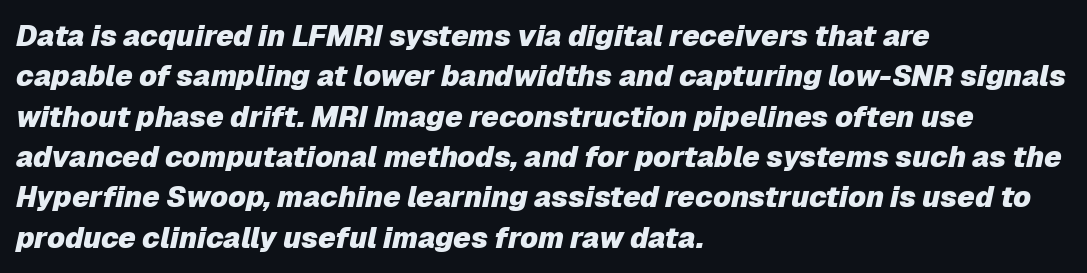
The image shows 29 px heavy type, italic (leaning right); set left-aligned, normal line spacing (1.39x), normal letter spacing, not underlined; low stroke contrast and a medium x-height.
